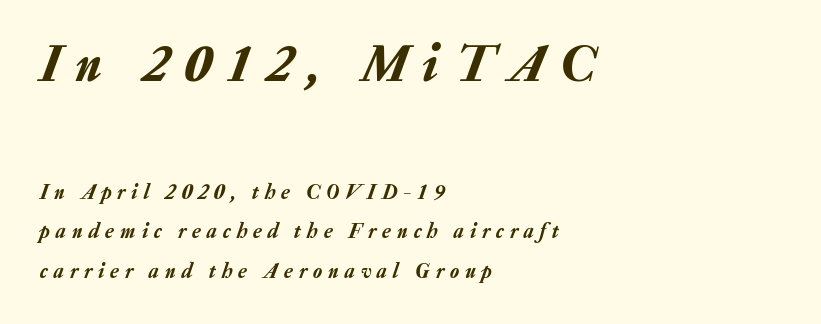
Top chunk: large. Bottom chunk: small. Teacher's note: observe the even left margin — that is flush-left alignment. The lettering tilts uniformly, giving the passage an italic look. The face used here is rendered with a markedly widened letterfit. Type without underlining. Here the designer chose a conventional face with non-uniform glyph widths.
